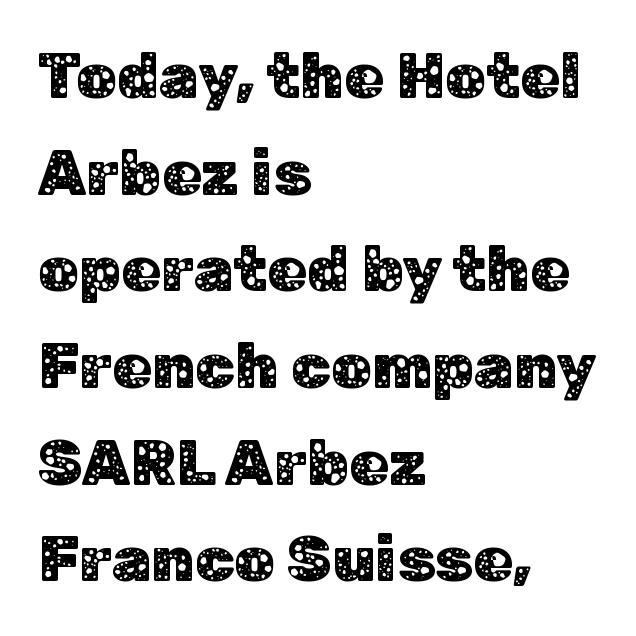
Q: Is the text italic (slanted)? A: No, it is upright.
Q: Is the typeface a serif or a sans-serif typeface? A: Sans-serif.
Q: Is the text underlined? A: No.
Q: How is the paragraph aligned? A: Left-aligned.
Q: Is the spacing between letters normal or unusually wide? A: Normal.
Q: Is the spacing between lines tight, normal or loose? A: Normal.
Q: Width (condensed, normal, or wide)? A: Normal.
Q: Stroke contrast? A: Low.
Q: x-height? A: Medium.
Q: Monospaced? A: No.
